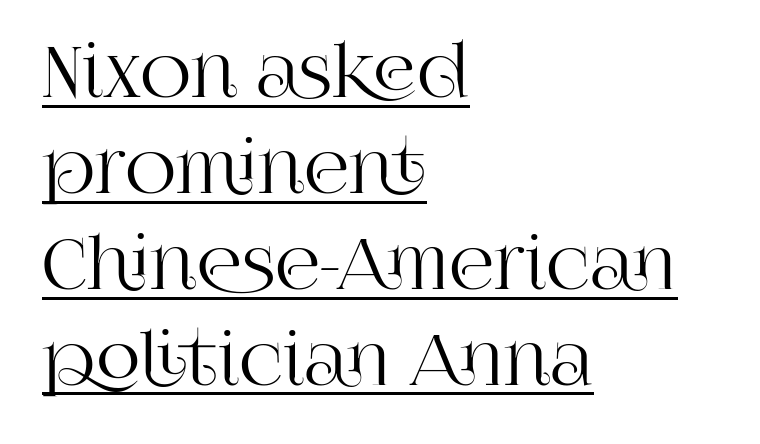
{"serif": "yes", "italic": "no", "width": "normal", "stroke_contrast": "high", "x_height": "large", "monospaced": "no", "underline": "yes", "align": "left", "line_spacing": "normal", "line_spacing_ratio": 1.35, "letter_spacing": "normal", "letter_spacing_em": 0.0, "glyph_px": 71}
